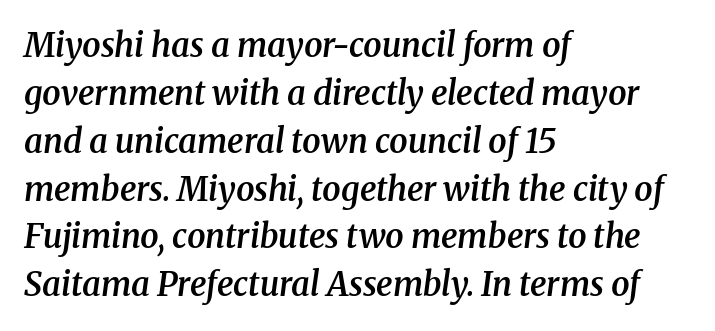
Quick note: italic. The sample has been set in demibold, a notch under bold. Little horizontal feet cap the strokes, marking this as serif type. The rows are spaced the way most documents space them.
